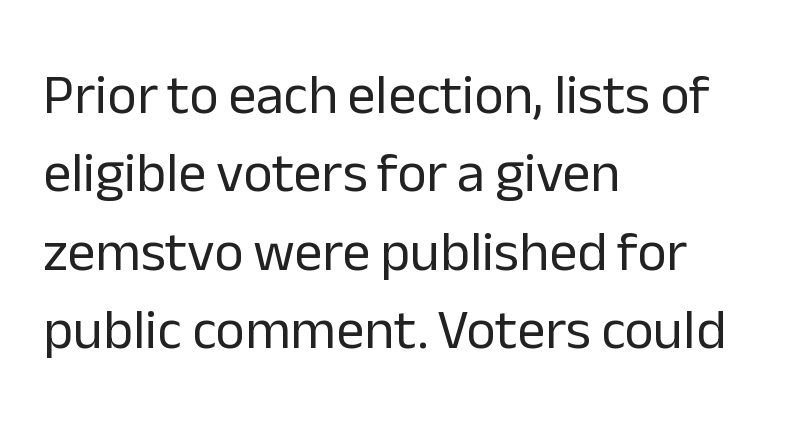
The image shows 56 px regular-weight sans-serif type, upright; set left-aligned, normal line spacing (1.4x), normal letter spacing, not underlined; low stroke contrast and a medium x-height.
